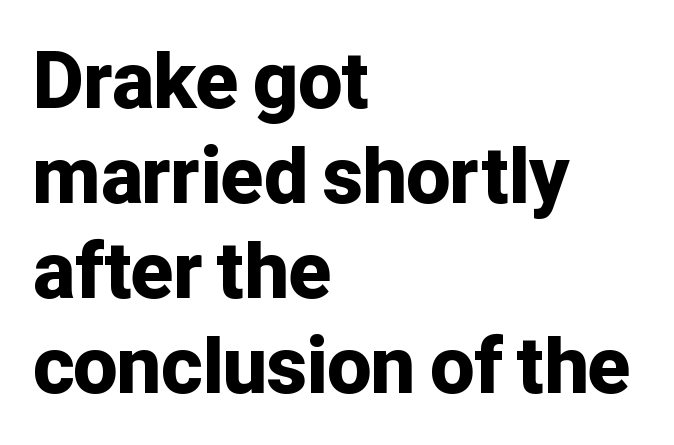
Think of a printed novel: that variable character pitch is what you see here. Visually the block forms a straight wall on the left and a jagged coastline on the right. Nobody touched the tracking dial on this one. Strokes here are thick enough to call this a true bold. No feet cap the strokes, marking this as sans-serif type. Underline: absent.
